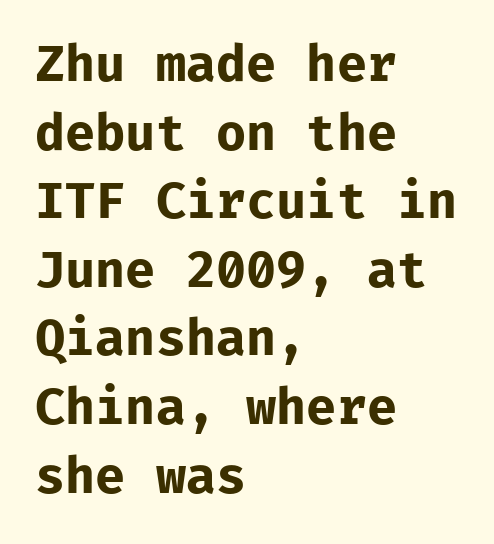
{"serif": "no", "italic": "no", "bold": "yes", "weight": "bold", "width": "normal", "stroke_contrast": "low", "x_height": "medium", "underline": "no", "align": "left", "line_spacing": "normal", "line_spacing_ratio": 1.4, "letter_spacing": "normal", "letter_spacing_em": 0.0, "glyph_px": 49}
